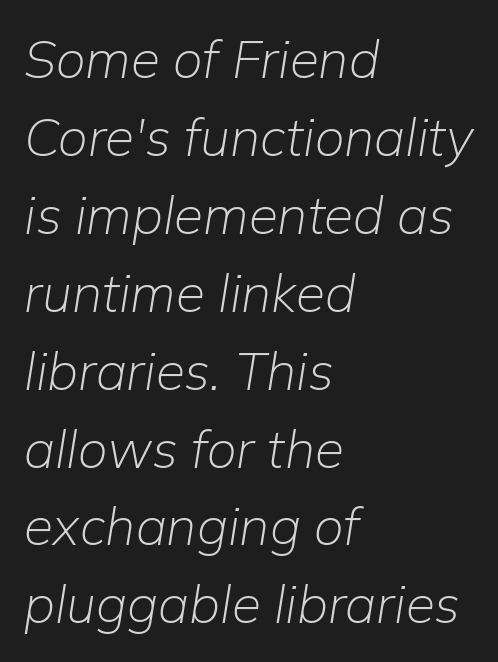
{"italic": "yes", "lean": "right", "slant_degrees": 9, "bold": "no", "weight": "light", "width": "normal", "stroke_contrast": "low", "x_height": "medium", "monospaced": "no", "underline": "no", "align": "left", "line_spacing": "normal", "line_spacing_ratio": 1.47, "letter_spacing": "normal", "letter_spacing_em": 0.0, "glyph_px": 53}
